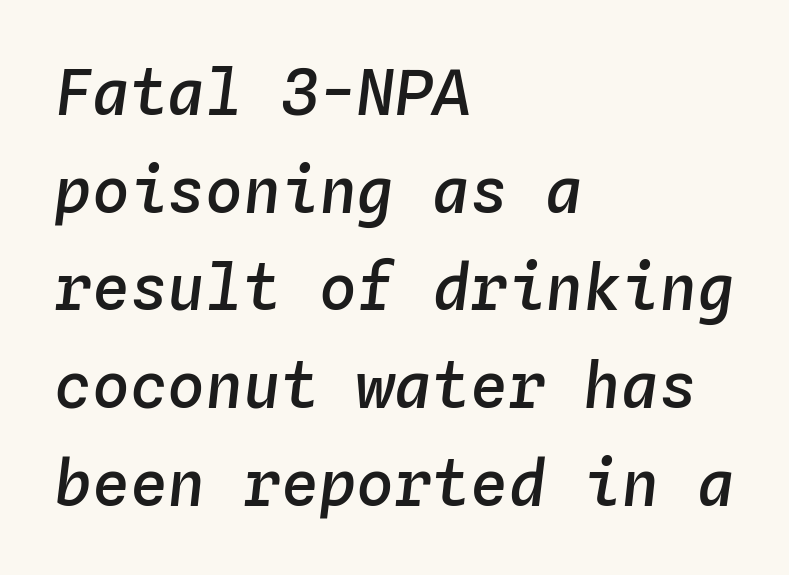
Q: Is the text bold? A: Semi-bold.
Q: Is the text italic (slanted)? A: Yes, it leans right by about 4 degrees.
Q: Is the text underlined? A: No.
Q: How is the paragraph aligned? A: Left-aligned.
Q: Is the spacing between letters normal or unusually wide? A: Normal.
Q: Is the spacing between lines tight, normal or loose? A: Normal.
Q: Width (condensed, normal, or wide)? A: Normal.
Q: Stroke contrast? A: Low.
Q: x-height? A: Medium.
Q: Monospaced? A: Yes.
